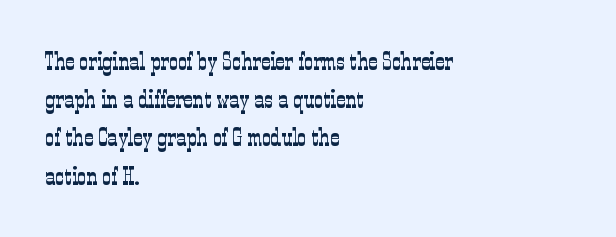
The glyphs are unaccompanied by any horizontal stroke below them. Posture: vertical. These lines keep a tight, regular rhythm from letter to letter. Interline gaps are of average width in this sample. The paragraph shown leans on its left margin.
